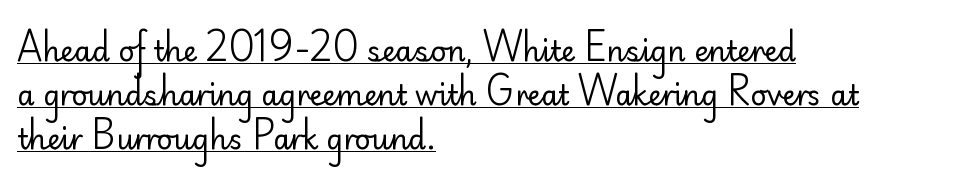
The image shows 28 px regular-weight sans-serif type, upright; set left-aligned, normal line spacing (1.58x), normal letter spacing, underlined; low stroke contrast and a small x-height.
